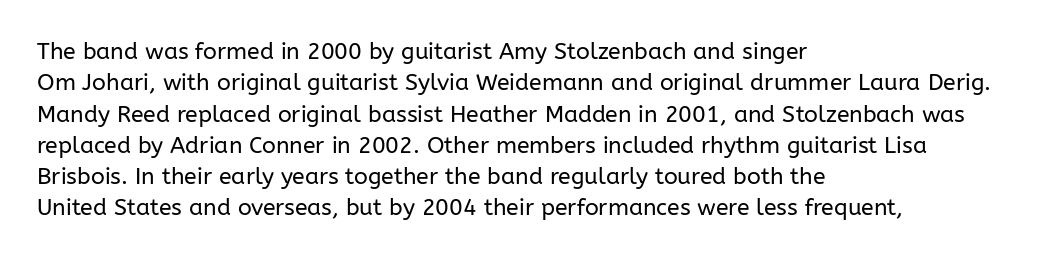
One glance says typical: line gaps are just what's usual. What stands out about the letter spacing? Nothing — it is the standard amount. This reads as an unemphasized weight, regular at the heaviest. The text block is weighted toward the left margin, trailing off unevenly rightward. Descender tails drop into unmarked territory. The specimen reads as upright at a glance.
